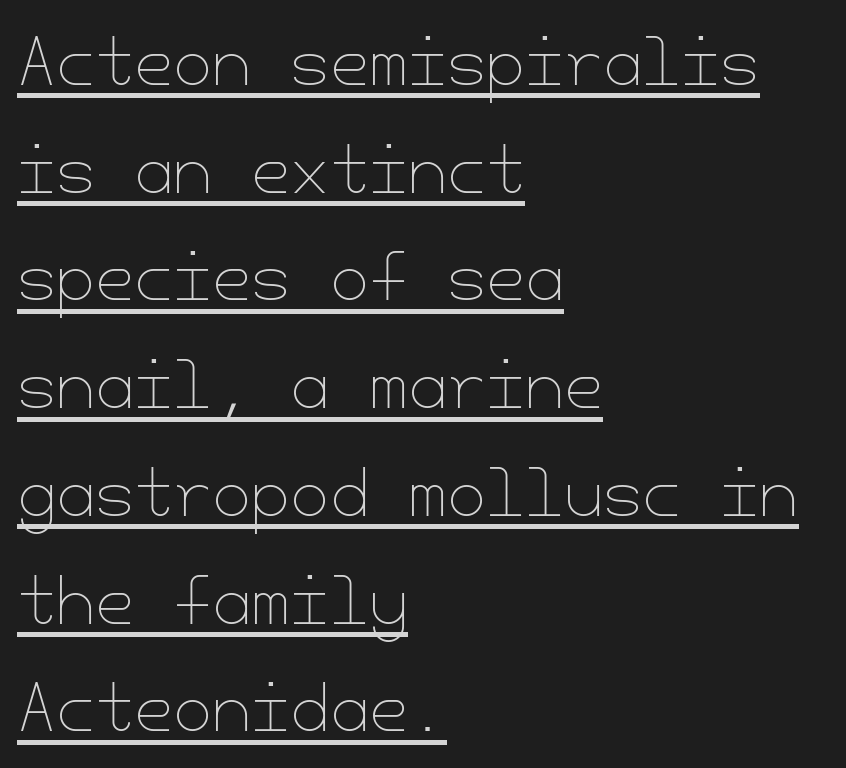
The image shows 63 px thin type, upright; set left-aligned, line spacing 1.71x, normal letter spacing, underlined; low stroke contrast and a small x-height.
